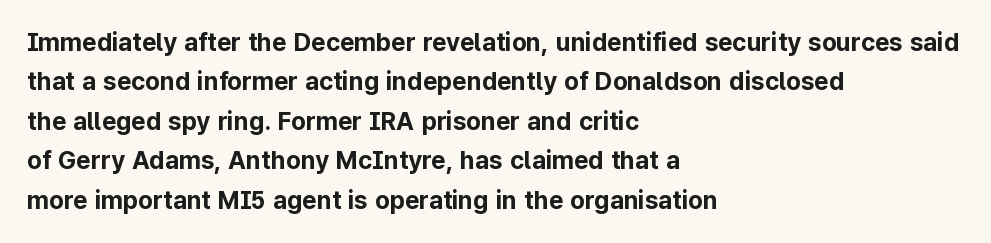
{"italic": "no", "bold": "yes", "underline": "no", "align": "left", "line_spacing": "normal", "line_spacing_ratio": 1.58, "letter_spacing": "normal", "letter_spacing_em": 0.0, "glyph_px": 25}
